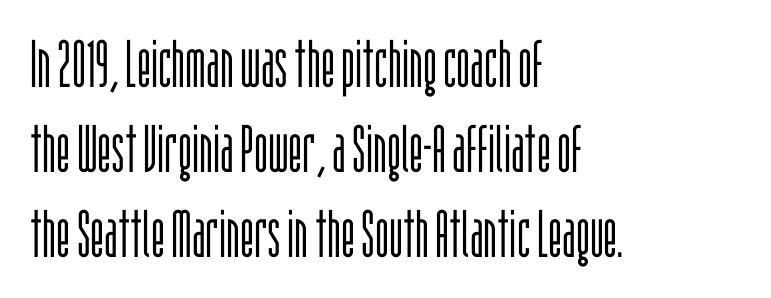
Look at the bottom of the vertical strokes: they stop flat, with no serifs. Stems and bowls with no extra thickness — not bold. Looks like regular typesetting: each glyph gets only the width it needs. Each new line begins a customary step beneath the previous one. No extra tracking has been applied to these lines. Every character sits straight up, as roman type does.
